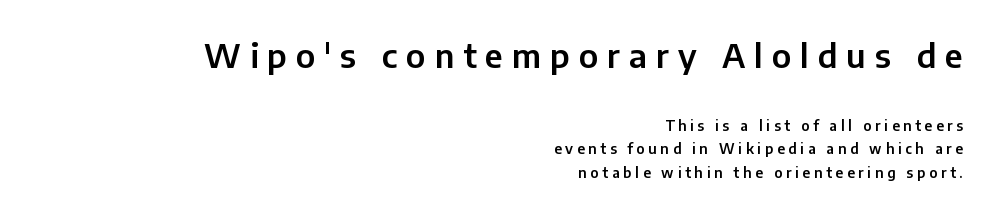
{"serif": "no", "italic": "no", "width": "normal", "stroke_contrast": "low", "x_height": "medium", "monospaced": "no", "underline": "no", "align": "right", "line_spacing": "normal", "line_spacing_ratio": 1.68, "letter_spacing": "wide", "letter_spacing_em": 0.27, "larger_block": "first", "size_ratio": 2.36, "glyph_px": 33}
